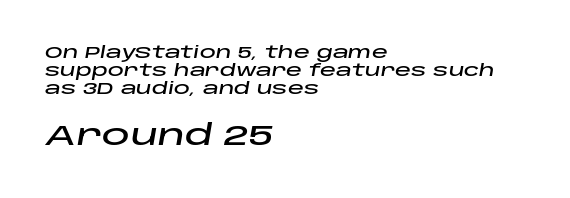
{"italic": "yes", "lean": "right", "slant_degrees": 10, "width": "wide", "stroke_contrast": "low", "x_height": "large", "monospaced": "no", "underline": "no", "align": "left", "line_spacing": "tight", "line_spacing_ratio": 1.14, "letter_spacing": "normal", "letter_spacing_em": 0.0, "larger_block": "second", "size_ratio": 1.75, "glyph_px": 28}
